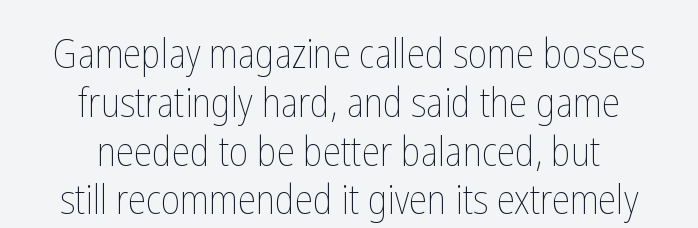
The image shows 41 px thin, condensed type, upright; set centered, line spacing 1.19x, normal letter spacing, not underlined; low stroke contrast and a medium x-height.
